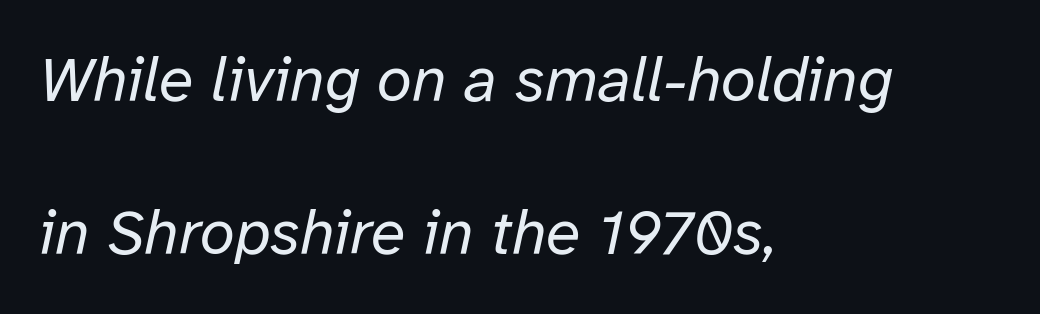
The image shows 63 px regular-weight type, italic (leaning right); set left-aligned, loose line spacing (2.43x), normal letter spacing, not underlined; low stroke contrast and a medium x-height.
